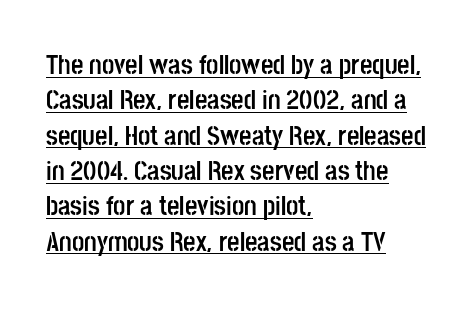
{"italic": "no", "bold": "yes", "underline": "yes", "align": "left", "line_spacing": "normal", "line_spacing_ratio": 1.31, "letter_spacing": "normal", "letter_spacing_em": 0.0, "glyph_px": 27}
